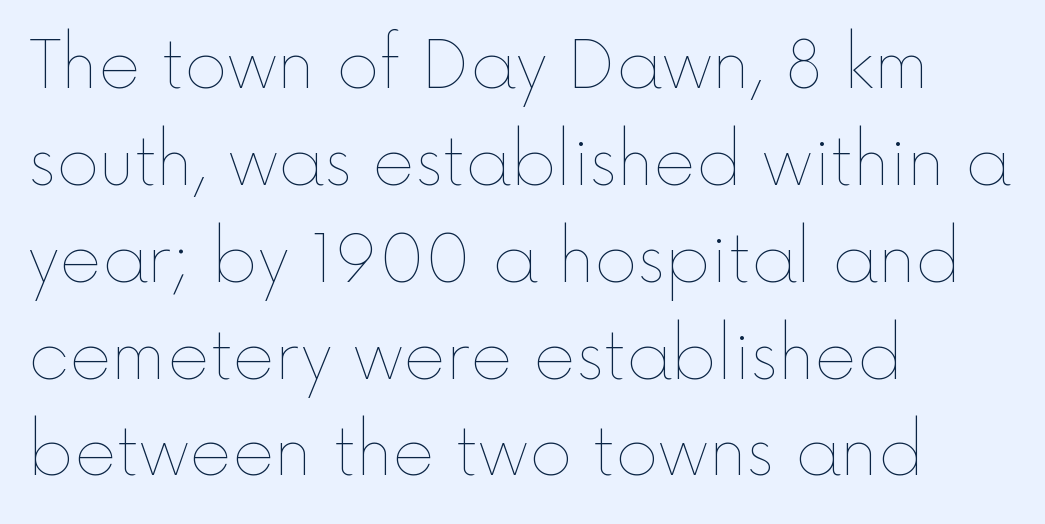
Q: Is the text bold? A: No.
Q: Is the text italic (slanted)? A: No, it is upright.
Q: Is the text underlined? A: No.
Q: How is the paragraph aligned? A: Left-aligned.
Q: Is the spacing between letters normal or unusually wide? A: Normal.
Q: Is the spacing between lines tight, normal or loose? A: Normal.
Q: Width (condensed, normal, or wide)? A: Normal.
Q: x-height? A: Medium.
Q: Monospaced? A: No.
